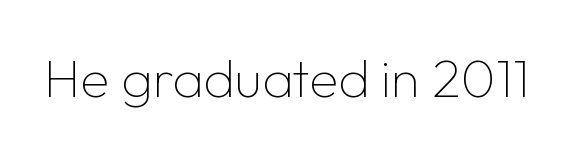
Each word holds together tightly as a unit, with standard inter-letter gaps. Upright lettering throughout. Decoration check: the copy has no underline. Does the type have serifs? No, each stem ends abruptly.
